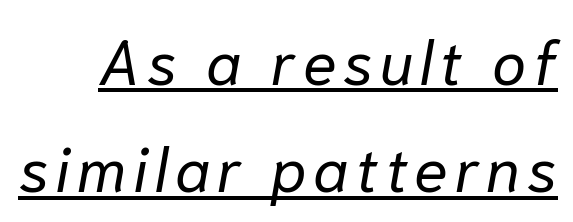
Q: Is the text bold? A: No.
Q: Is the text italic (slanted)? A: Yes, it leans right by about 10 degrees.
Q: Is the text underlined? A: Yes.
Q: Width (condensed, normal, or wide)? A: Normal.
Q: Stroke contrast? A: Low.
Q: x-height? A: Medium.
Q: Monospaced? A: No.
